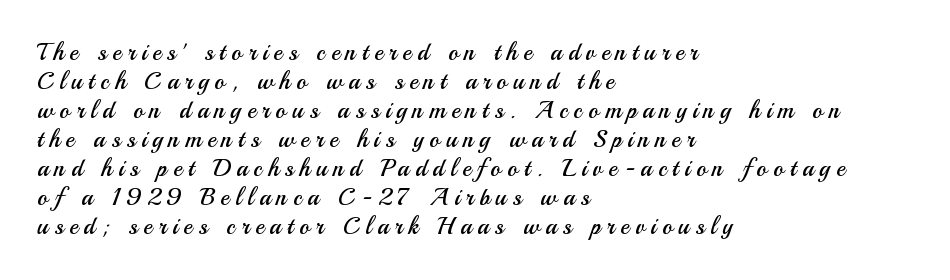
{"bold": "no", "underline": "no", "align": "left", "line_spacing_ratio": 1.21, "letter_spacing": "wide", "letter_spacing_em": 0.25, "glyph_px": 24}
